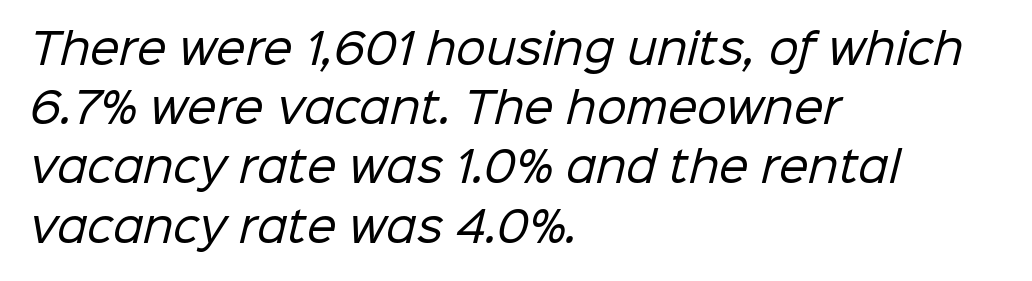
{"serif": "no", "bold": "no", "weight": "regular", "width": "normal", "stroke_contrast": "low", "x_height": "medium", "monospaced": "no", "underline": "no", "align": "left", "line_spacing": "normal", "line_spacing_ratio": 1.41, "letter_spacing": "normal", "letter_spacing_em": 0.0, "glyph_px": 42}
